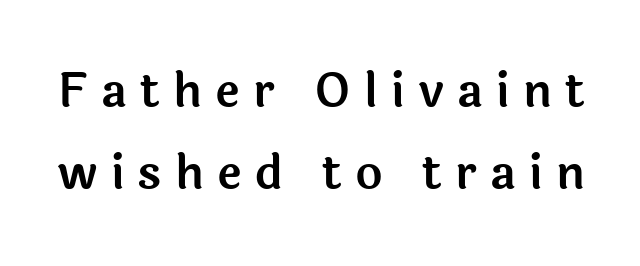
Q: Is the text italic (slanted)? A: No, it is upright.
Q: Is the typeface a serif or a sans-serif typeface? A: Sans-serif.
Q: Is the text underlined? A: No.
Q: Is the spacing between letters normal or unusually wide? A: Unusually wide.
Q: Width (condensed, normal, or wide)? A: Normal.
Q: x-height? A: Medium.
Q: Monospaced? A: No.
